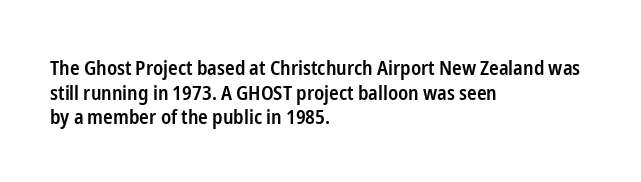
The image shows 20 px text type, upright; set left-aligned, line spacing 1.23x, normal letter spacing, not underlined.
